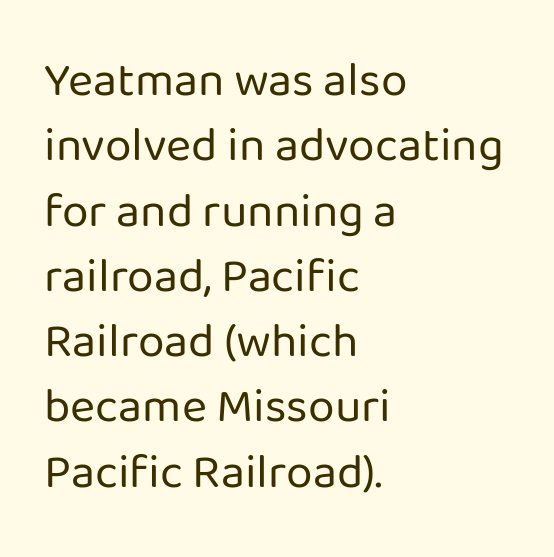
The rows are spaced the way most documents space them. The words here are not underlined. Does the type have serifs? No, each stem ends abruptly. The letters advance in unequal steps, a hallmark of proportional type. No extra ink here — the face is not bold.
